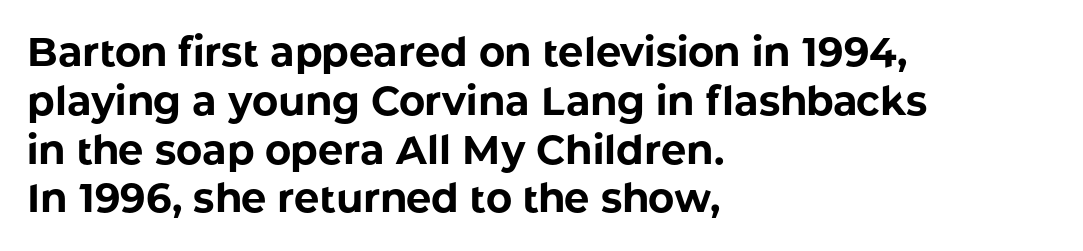
The image shows 40 px bold sans-serif type, upright; set left-aligned, line spacing 1.22x, normal letter spacing, not underlined; low stroke contrast and a medium x-height.
